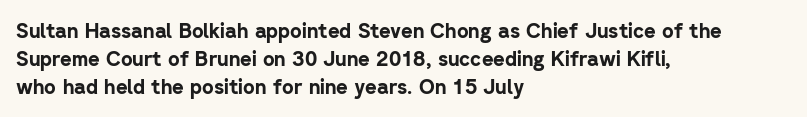
The image shows 20 px bold type, upright; set left-aligned, normal line spacing (1.41x), normal letter spacing, not underlined.
